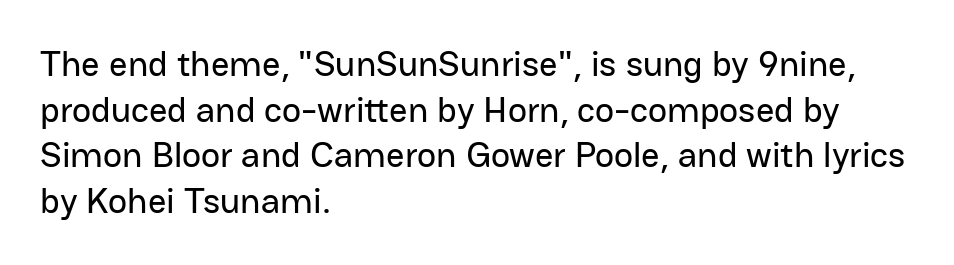
Q: Is the text italic (slanted)? A: No, it is upright.
Q: Is the typeface a serif or a sans-serif typeface? A: Sans-serif.
Q: Is the text underlined? A: No.
Q: How is the paragraph aligned? A: Left-aligned.
Q: Is the spacing between letters normal or unusually wide? A: Normal.
Q: Is the spacing between lines tight, normal or loose? A: Normal.
Q: Width (condensed, normal, or wide)? A: Normal.
Q: Stroke contrast? A: Low.
Q: x-height? A: Medium.
Q: Monospaced? A: No.
